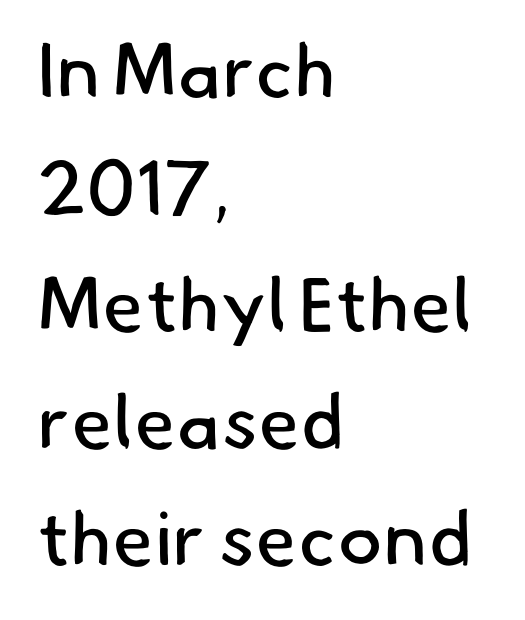
Q: Is the text bold? A: No.
Q: Is the typeface a serif or a sans-serif typeface? A: Sans-serif.
Q: Is the text underlined? A: No.
Q: How is the paragraph aligned? A: Left-aligned.
Q: Is the spacing between letters normal or unusually wide? A: Normal.
Q: Is the spacing between lines tight, normal or loose? A: Normal.
Q: Width (condensed, normal, or wide)? A: Normal.
Q: Stroke contrast? A: Low.
Q: x-height? A: Small.
Q: Monospaced? A: No.
